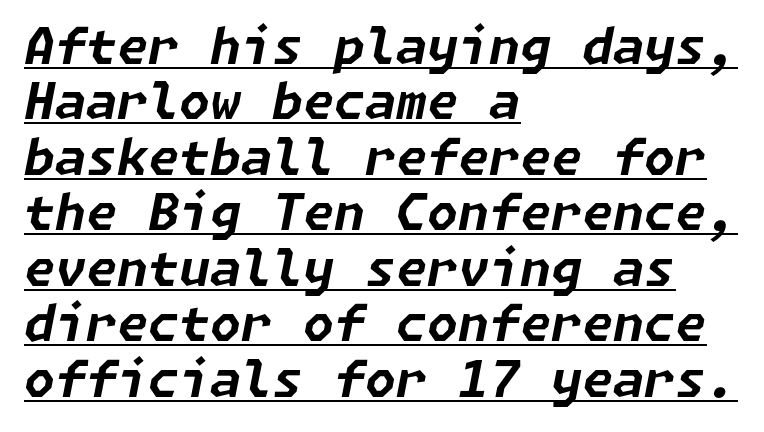
Layout note: lines flush left. Quick note: italic. Its strokes are broad and dark, the hallmark of bold type. Successive baselines arrive quickly, one right under another. Tracking value appears to be zero — textbook default spacing. The rendering uses the underline text-decoration.
